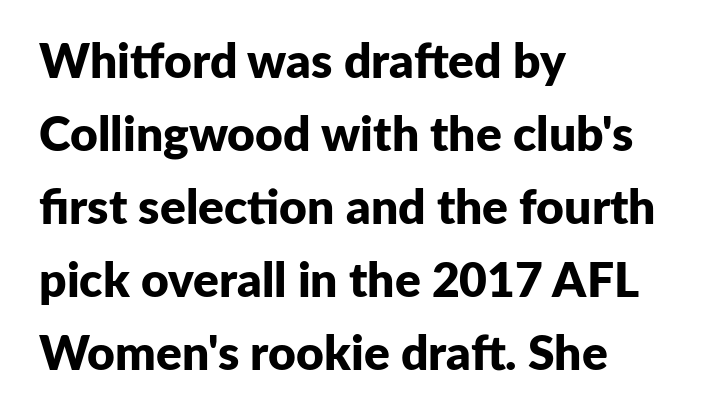
Q: Is the text bold? A: Yes.
Q: Is the text italic (slanted)? A: No, it is upright.
Q: Is the typeface a serif or a sans-serif typeface? A: Sans-serif.
Q: Is the text underlined? A: No.
Q: How is the paragraph aligned? A: Left-aligned.
Q: Is the spacing between letters normal or unusually wide? A: Normal.
Q: Is the spacing between lines tight, normal or loose? A: Normal.
Q: Width (condensed, normal, or wide)? A: Normal.
Q: Stroke contrast? A: Low.
Q: x-height? A: Medium.
Q: Monospaced? A: No.
